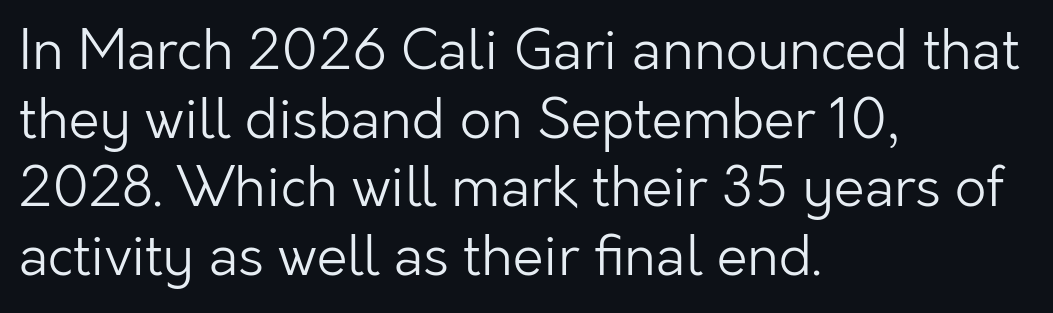
Q: Is the text bold? A: No.
Q: Is the text italic (slanted)? A: No, it is upright.
Q: Is the typeface a serif or a sans-serif typeface? A: Sans-serif.
Q: Is the text underlined? A: No.
Q: How is the paragraph aligned? A: Left-aligned.
Q: Is the spacing between letters normal or unusually wide? A: Normal.
Q: Is the spacing between lines tight, normal or loose? A: Normal.
Q: Width (condensed, normal, or wide)? A: Normal.
Q: Stroke contrast? A: Low.
Q: x-height? A: Medium.
Q: Monospaced? A: No.
